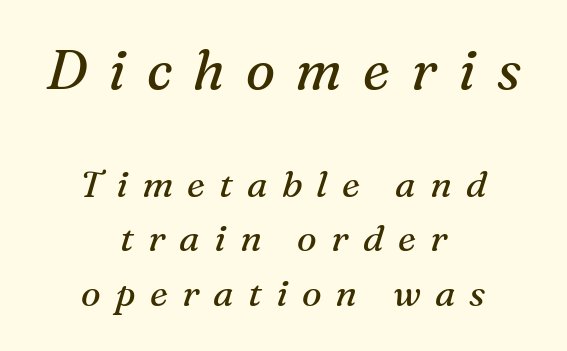
The area under the type is left untouched. Notice how the stems are inclined rather than vertical — that's the hallmark of italics. The face used here is seriffed, in the tradition of book romans. A typesetter would call this proportional, since set widths differ per character. The gaps between neighbouring characters are conspicuously large. Summary of vertical rhythm: regular, with standard interline spacing.
